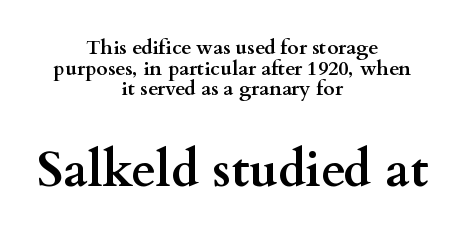
{"serif": "yes", "italic": "no", "bold": "yes", "weight": "semibold", "width": "wide", "stroke_contrast": "medium", "x_height": "small", "monospaced": "no", "underline": "no", "align": "center", "line_spacing": "tight", "line_spacing_ratio": 1.03, "letter_spacing": "normal", "letter_spacing_em": 0.0, "larger_block": "second", "size_ratio": 2.5, "glyph_px": 50}
